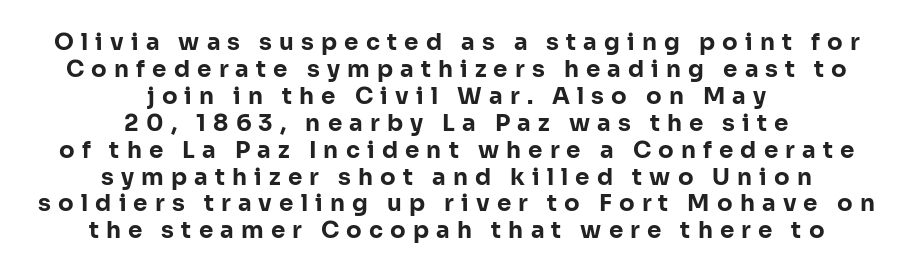
{"italic": "no", "bold": "yes", "underline": "no", "align": "center", "line_spacing_ratio": 1.17, "letter_spacing": "wide", "letter_spacing_em": 0.31, "glyph_px": 23}
